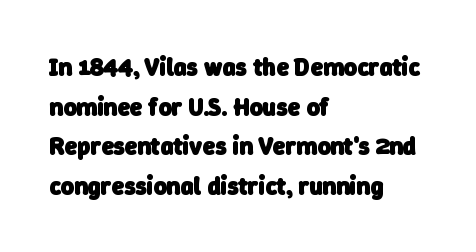
Plain, unruled lines of type. Reading down the column, the eye jumps a familiar distance to each next line. These lines keep a tight, regular rhythm from letter to letter. Weight check: bold — yes, fully.
